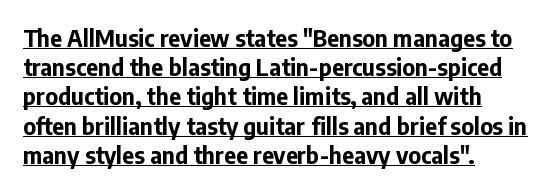
The image shows 23 px bold type, upright; set left-aligned, normal line spacing (1.27x), normal letter spacing, underlined.
